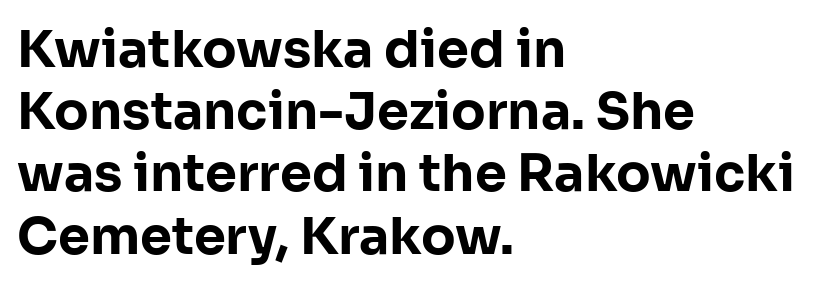
The image shows 51 px bold sans-serif type, upright; set left-aligned, line spacing 1.22x, normal letter spacing, not underlined; low stroke contrast and a medium x-height.
